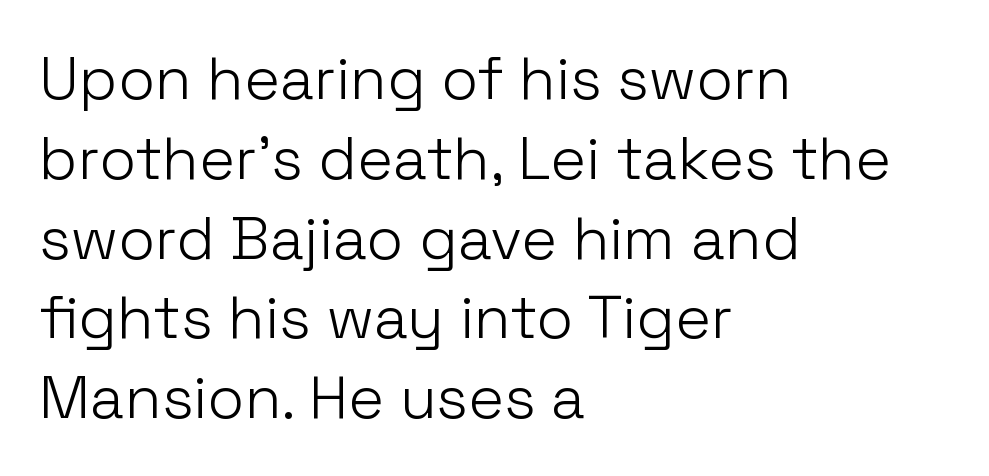
{"serif": "no", "italic": "no", "bold": "no", "weight": "light", "width": "normal", "stroke_contrast": "low", "x_height": "medium", "monospaced": "no", "underline": "no", "align": "left", "line_spacing": "normal", "line_spacing_ratio": 1.33, "letter_spacing": "normal", "letter_spacing_em": 0.0, "glyph_px": 60}
